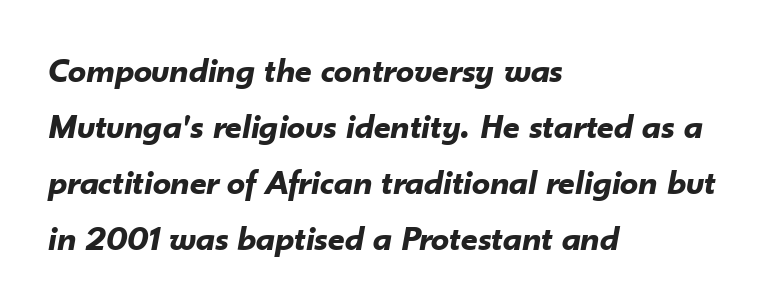
You'd pick this weight for a headline — it's a proper bold. Whoever set this chose a conventional vertical rhythm. Glance below the letters and you will spot only blank space. Reading down the block, your eye returns to a fixed left position each line.
